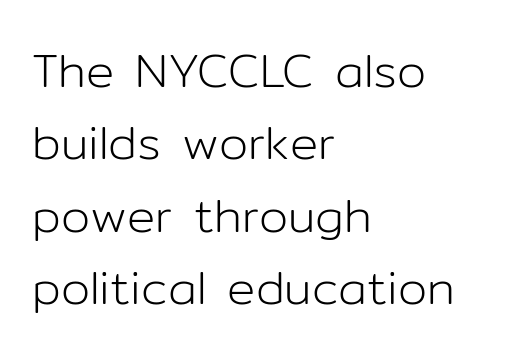
The image shows 47 px light sans-serif type, upright; set left-aligned, normal line spacing (1.54x), normal letter spacing, not underlined; low stroke contrast and a medium x-height.
